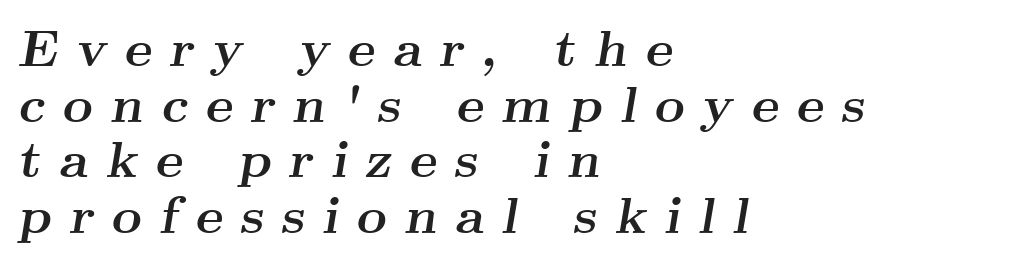
The image shows 52 px semibold, wide serif type, italic (leaning right); set left-aligned, tight line spacing (1.07x), unusually wide letter spacing (+0.34 em), not underlined; medium stroke contrast and a small x-height.
